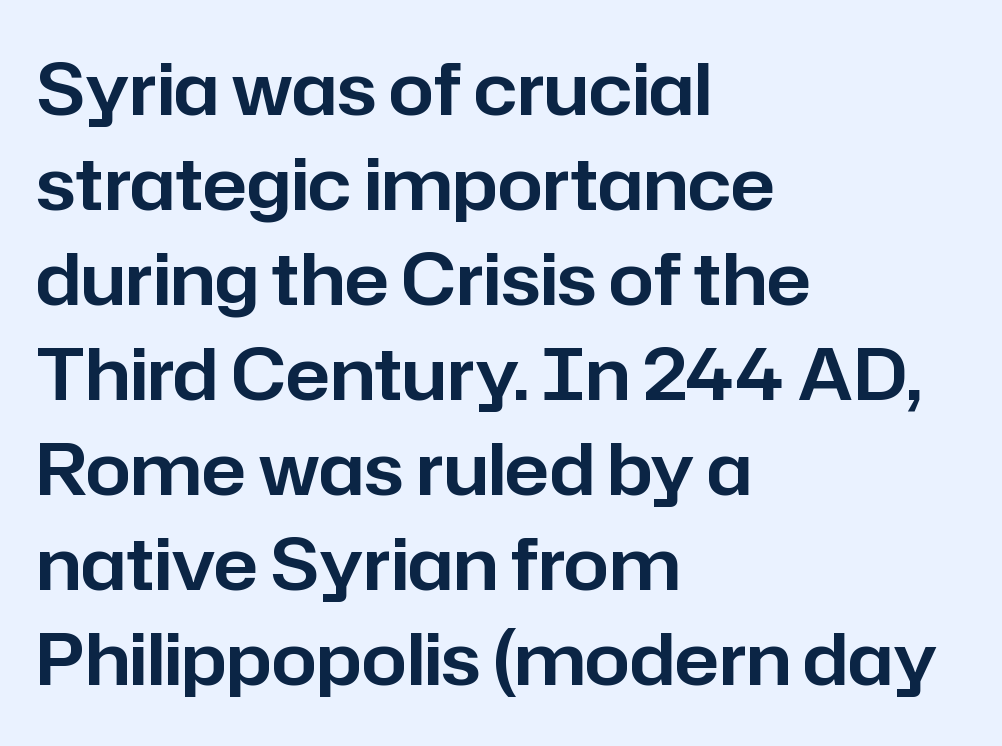
Q: Is the text italic (slanted)? A: No, it is upright.
Q: Is the typeface a serif or a sans-serif typeface? A: Sans-serif.
Q: Is the text underlined? A: No.
Q: How is the paragraph aligned? A: Left-aligned.
Q: Is the spacing between letters normal or unusually wide? A: Normal.
Q: Is the spacing between lines tight, normal or loose? A: Normal.
Q: Width (condensed, normal, or wide)? A: Normal.
Q: Stroke contrast? A: Low.
Q: x-height? A: Medium.
Q: Monospaced? A: No.
